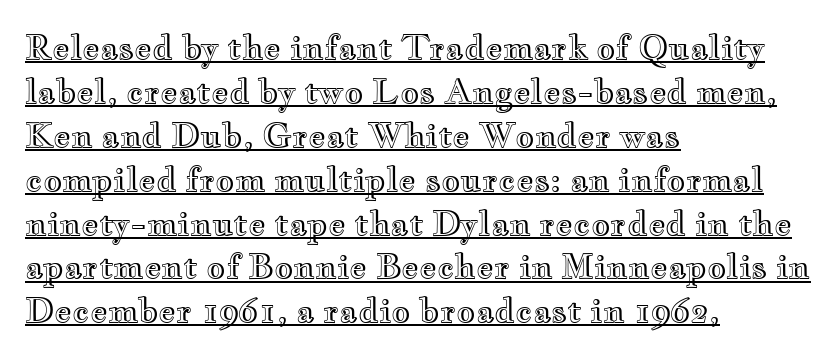
The image shows 33 px wide type, upright; set left-aligned, normal line spacing (1.33x), normal letter spacing, underlined; a small x-height.
